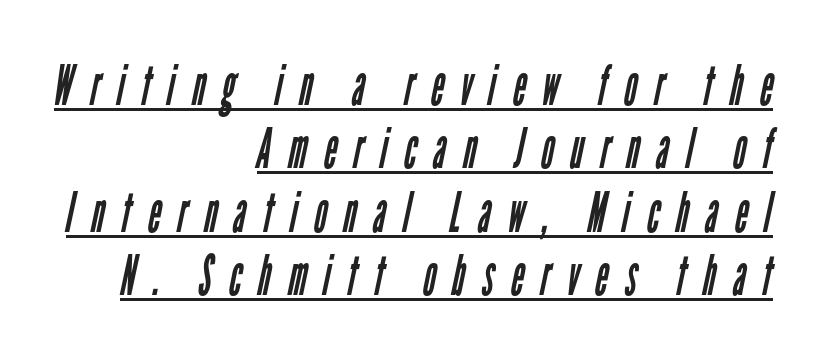
Q: Is the text bold? A: No.
Q: Is the typeface a serif or a sans-serif typeface? A: Sans-serif.
Q: Is the text underlined? A: Yes.
Q: How is the paragraph aligned? A: Right-aligned.
Q: Is the spacing between letters normal or unusually wide? A: Unusually wide.
Q: Is the spacing between lines tight, normal or loose? A: Tight.
Q: Width (condensed, normal, or wide)? A: Condensed.
Q: Stroke contrast? A: Low.
Q: x-height? A: Medium.
Q: Monospaced? A: No.
